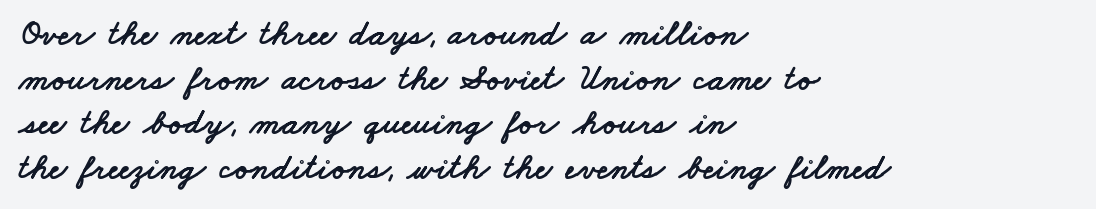
Q: Is the typeface a serif or a sans-serif typeface? A: Sans-serif.
Q: Is the text underlined? A: No.
Q: How is the paragraph aligned? A: Left-aligned.
Q: Is the spacing between letters normal or unusually wide? A: Normal.
Q: Width (condensed, normal, or wide)? A: Wide.
Q: Stroke contrast? A: Low.
Q: x-height? A: Small.
Q: Monospaced? A: No.
